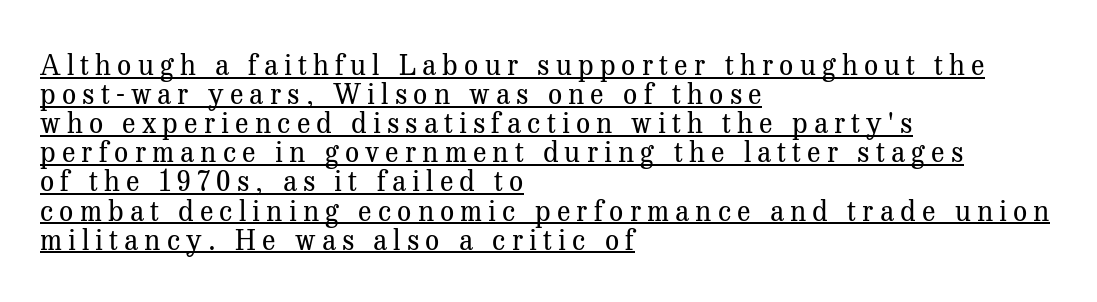
{"serif": "yes", "italic": "no", "bold": "no", "weight": "regular", "width": "normal", "stroke_contrast": "medium", "x_height": "medium", "monospaced": "no", "underline": "yes", "align": "left", "line_spacing": "tight", "line_spacing_ratio": 1.04, "letter_spacing": "wide", "letter_spacing_em": 0.22, "glyph_px": 28}
